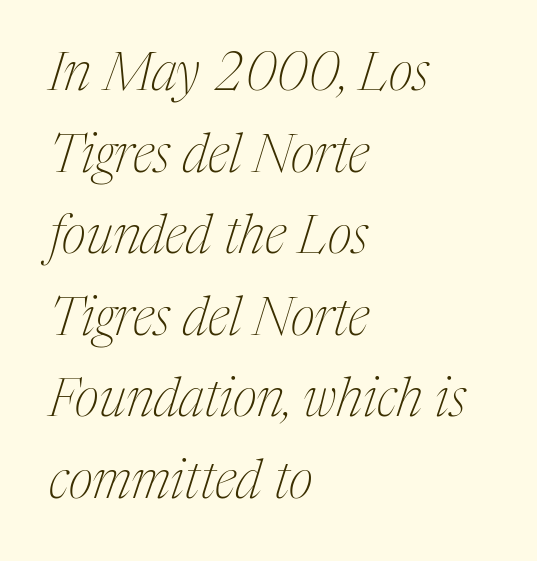
Would a proofreader flag this as italicized? Yes. Caption: multi-line text, flush left, ragged right. Regarding serifs, this sample has them. This rendering features lettering with no underline. Stem width sits at or under what a default text font uses.
